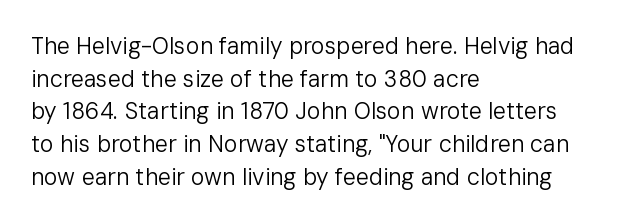
Characters follow at the spacing the type designer built in. The letterforms sit at book weight or below. Rendered with straight, roman letterforms. The rows are spaced the way most documents space them. The strip under each line holds only bare page.
